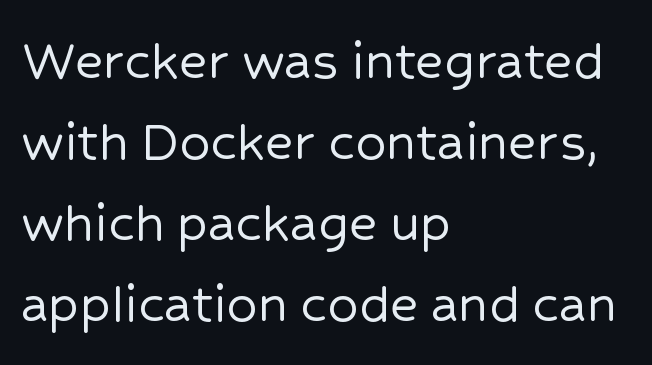
Q: Is the text italic (slanted)? A: No, it is upright.
Q: Is the typeface a serif or a sans-serif typeface? A: Sans-serif.
Q: Is the text underlined? A: No.
Q: How is the paragraph aligned? A: Left-aligned.
Q: Is the spacing between letters normal or unusually wide? A: Normal.
Q: Is the spacing between lines tight, normal or loose? A: Normal.
Q: Width (condensed, normal, or wide)? A: Normal.
Q: Stroke contrast? A: Low.
Q: x-height? A: Medium.
Q: Monospaced? A: No.
